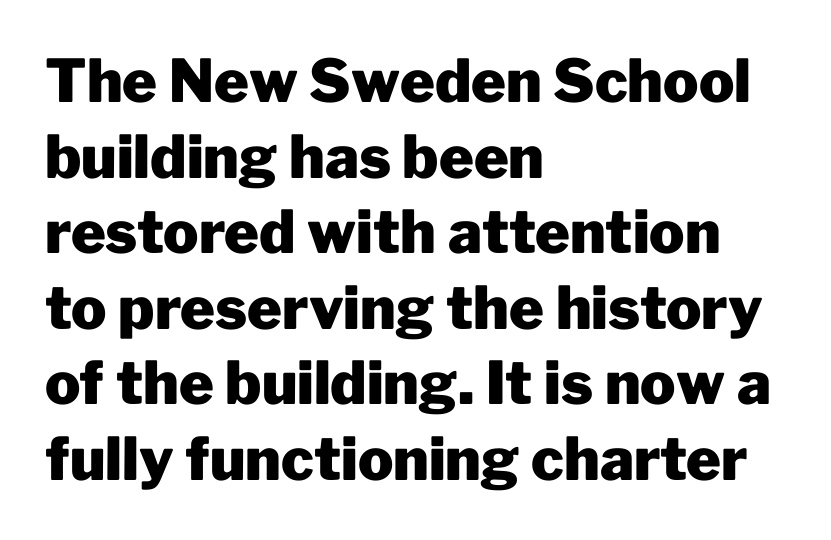
The image shows 59 px heavy sans-serif type, upright; set left-aligned, normal line spacing (1.28x), normal letter spacing, not underlined; low stroke contrast and a medium x-height.
